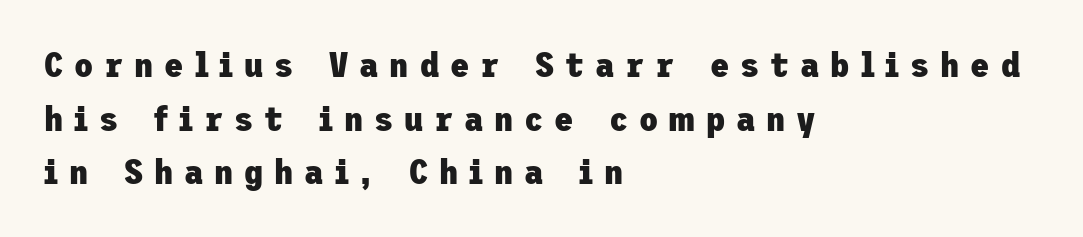
Q: Is the text bold? A: Yes.
Q: Is the text italic (slanted)? A: No, it is upright.
Q: Is the typeface a serif or a sans-serif typeface? A: Sans-serif.
Q: Is the text underlined? A: No.
Q: How is the paragraph aligned? A: Left-aligned.
Q: Is the spacing between letters normal or unusually wide? A: Unusually wide.
Q: Is the spacing between lines tight, normal or loose? A: Normal.
Q: Width (condensed, normal, or wide)? A: Normal.
Q: Stroke contrast? A: Low.
Q: x-height? A: Medium.
